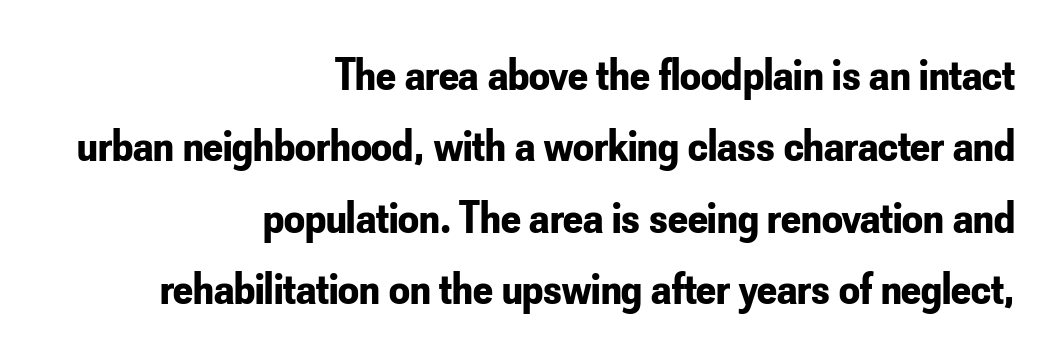
The image shows 46 px bold, condensed sans-serif type, upright; set right-aligned, normal line spacing (1.55x), normal letter spacing, not underlined; low stroke contrast and a small x-height.
